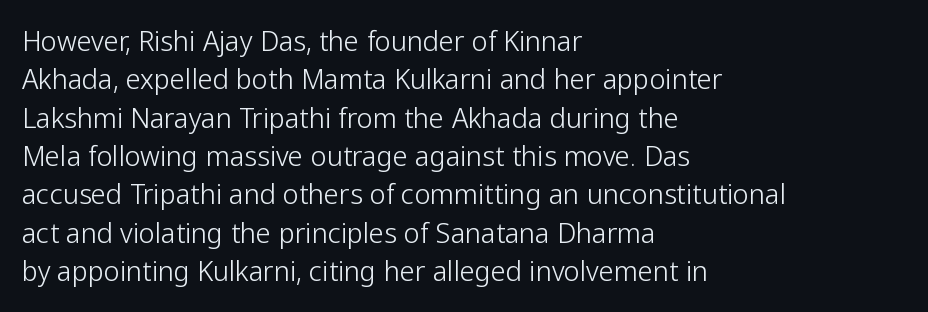
Q: Is the text bold? A: No.
Q: Is the text italic (slanted)? A: No, it is upright.
Q: Is the text underlined? A: No.
Q: How is the paragraph aligned? A: Left-aligned.
Q: Is the spacing between letters normal or unusually wide? A: Normal.
Q: Is the spacing between lines tight, normal or loose? A: Normal.
